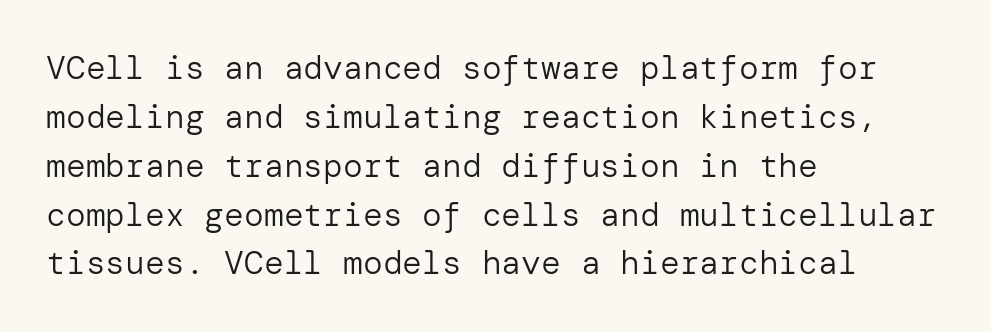
The image shows 33 px regular-weight sans-serif type, upright; set left-aligned, normal line spacing (1.48x), normal letter spacing, not underlined; low stroke contrast and a medium x-height.
